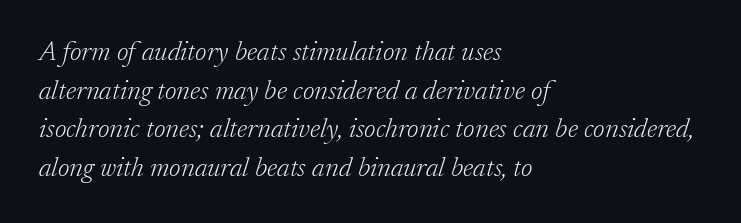
The face looks like a standard text weight, possibly lighter. Character widths vary here, with narrow letters taking less room than wide ones. The setting favours the left margin, as ordinary paragraphs usually do. The glyphs look as if they've been sheared to an angle. Each word holds together tightly as a unit, with standard inter-letter gaps.
